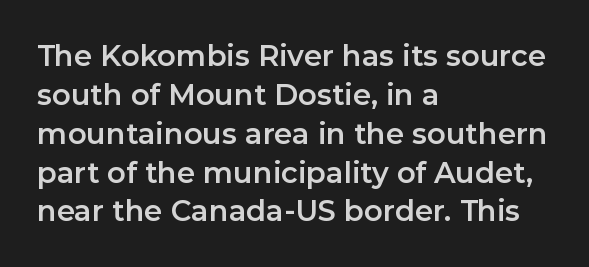
{"serif": "no", "italic": "no", "width": "normal", "stroke_contrast": "low", "x_height": "medium", "monospaced": "no", "underline": "no", "align": "left", "line_spacing": "normal", "line_spacing_ratio": 1.34, "letter_spacing": "normal", "letter_spacing_em": 0.0, "glyph_px": 29}
